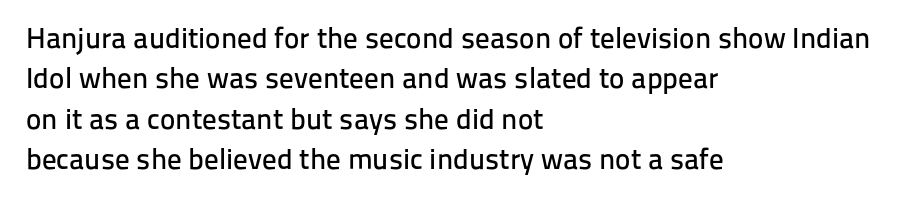
{"serif": "no", "italic": "no", "width": "normal", "stroke_contrast": "low", "x_height": "medium", "monospaced": "no", "underline": "no", "align": "left", "line_spacing": "normal", "line_spacing_ratio": 1.39, "letter_spacing": "normal", "letter_spacing_em": 0.0, "glyph_px": 29}
